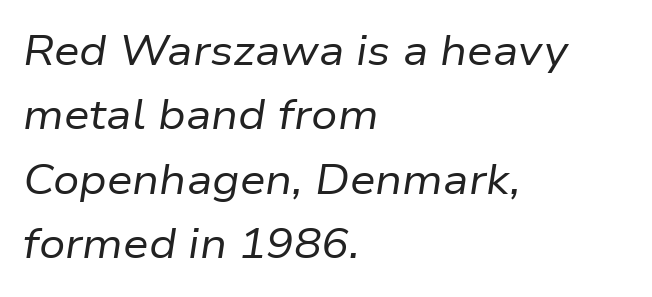
{"italic": "yes", "lean": "right", "slant_degrees": 9, "bold": "no", "weight": "regular", "width": "normal", "stroke_contrast": "low", "x_height": "medium", "monospaced": "no", "underline": "no", "align": "left", "line_spacing": "normal", "line_spacing_ratio": 1.57, "letter_spacing": "normal", "letter_spacing_em": 0.0, "glyph_px": 41}
